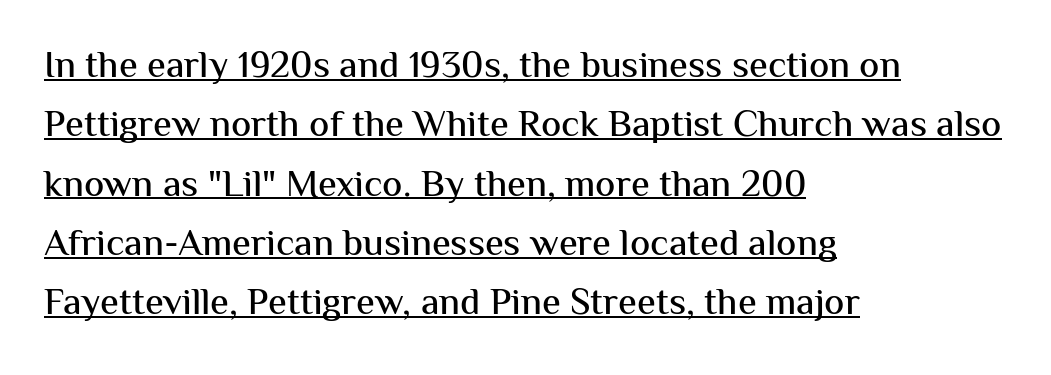
Q: Is the text italic (slanted)? A: No, it is upright.
Q: Is the typeface a serif or a sans-serif typeface? A: Sans-serif.
Q: Is the text underlined? A: Yes.
Q: How is the paragraph aligned? A: Left-aligned.
Q: Is the spacing between letters normal or unusually wide? A: Normal.
Q: Is the spacing between lines tight, normal or loose? A: Normal.
Q: Width (condensed, normal, or wide)? A: Normal.
Q: Stroke contrast? A: Medium.
Q: x-height? A: Medium.
Q: Monospaced? A: No.
